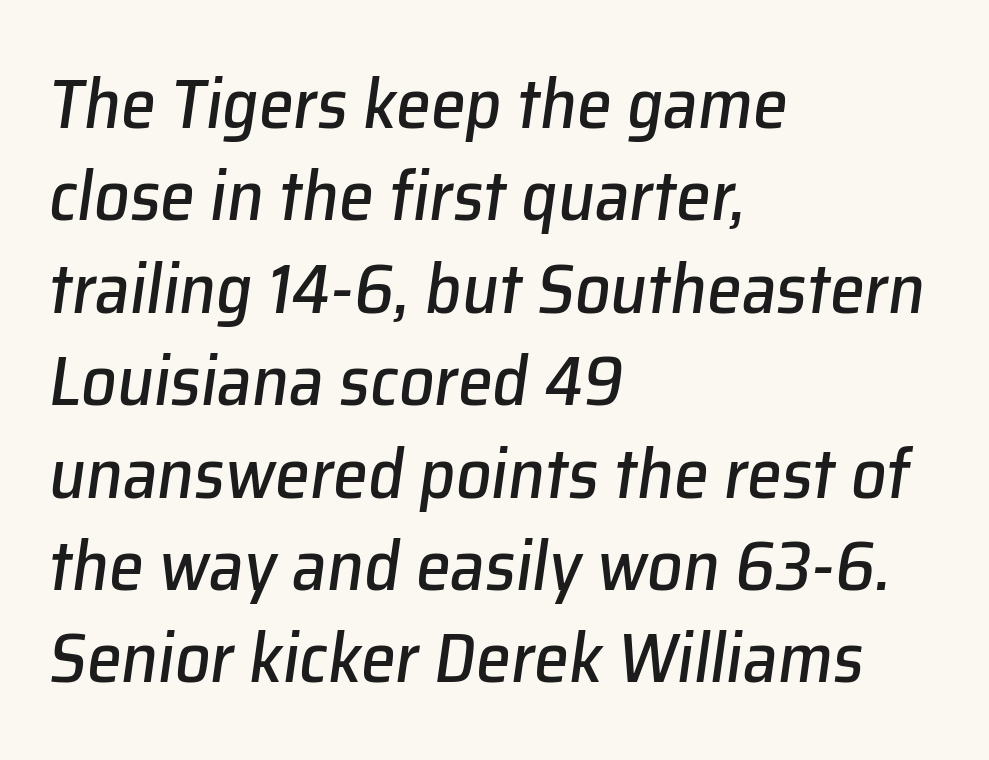
{"italic": "yes", "lean": "right", "slant_degrees": 8, "width": "normal", "stroke_contrast": "low", "x_height": "medium", "monospaced": "no", "underline": "no", "align": "left", "line_spacing": "normal", "line_spacing_ratio": 1.32, "letter_spacing": "normal", "letter_spacing_em": 0.0, "glyph_px": 70}
